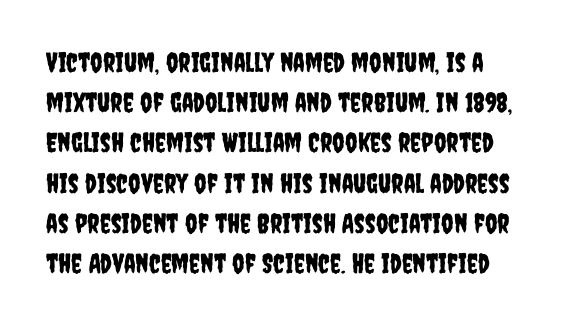
{"italic": "no", "underline": "no", "line_spacing": "normal", "line_spacing_ratio": 1.49, "letter_spacing": "normal", "letter_spacing_em": 0.0, "glyph_px": 27}
